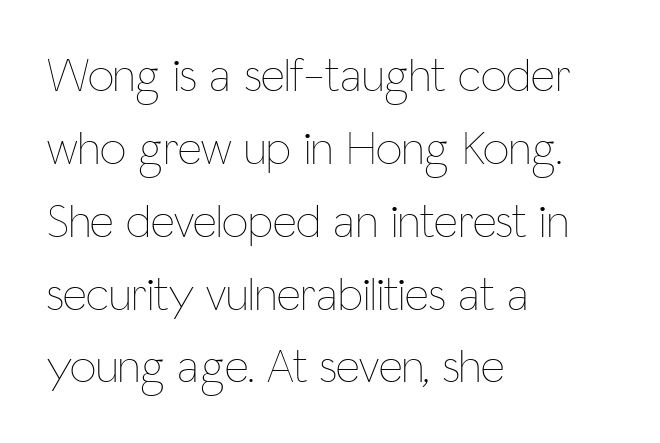
Descenders hang freely into open space. The weight tops out at a normal text grade. The lettering stays uniformly vertical, giving the passage a roman look. This sample has the flowing, uneven cadence of proportional lettering. You could call the tracking neutral — neither tight nor loose.
